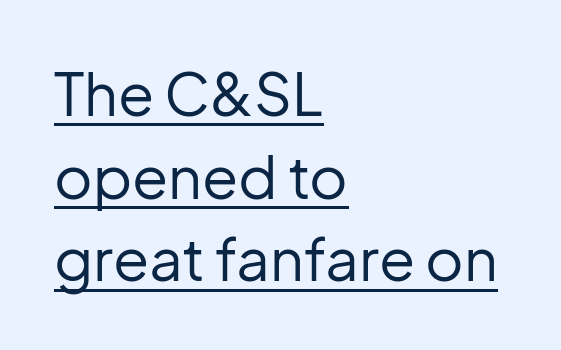
Reading down the column, the eye jumps a familiar distance to each next line. Think of a printed novel: that variable character pitch is what you see here. Font category for this specimen: sans-serif. Here the glyphs are tracked normally, forming tight word shapes. Glance below the letters and you will spot a drawn line. Teacher's note: observe the even left margin — that is flush-left alignment.
